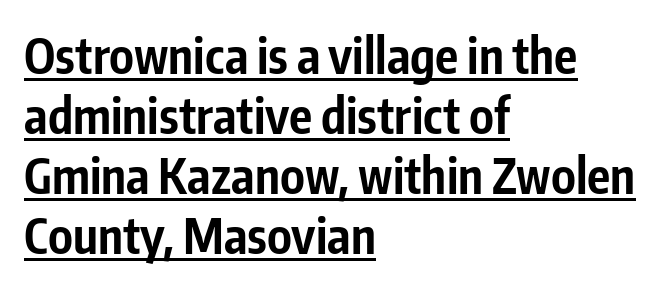
Q: Is the text bold? A: Yes.
Q: Is the text italic (slanted)? A: No, it is upright.
Q: Is the typeface a serif or a sans-serif typeface? A: Sans-serif.
Q: Is the text underlined? A: Yes.
Q: How is the paragraph aligned? A: Left-aligned.
Q: Is the spacing between letters normal or unusually wide? A: Normal.
Q: Is the spacing between lines tight, normal or loose? A: Normal.
Q: Width (condensed, normal, or wide)? A: Condensed.
Q: Stroke contrast? A: Low.
Q: x-height? A: Medium.
Q: Monospaced? A: No.
